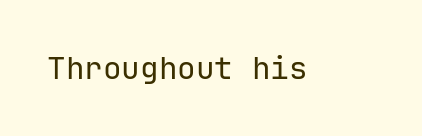
Italic: no, the glyphs are upright roman. Typographically, this falls in the sans-serif category. Inter-character spacing is left at the font's built-in metrics. Letters have the restrained weight of plain body copy at most.
